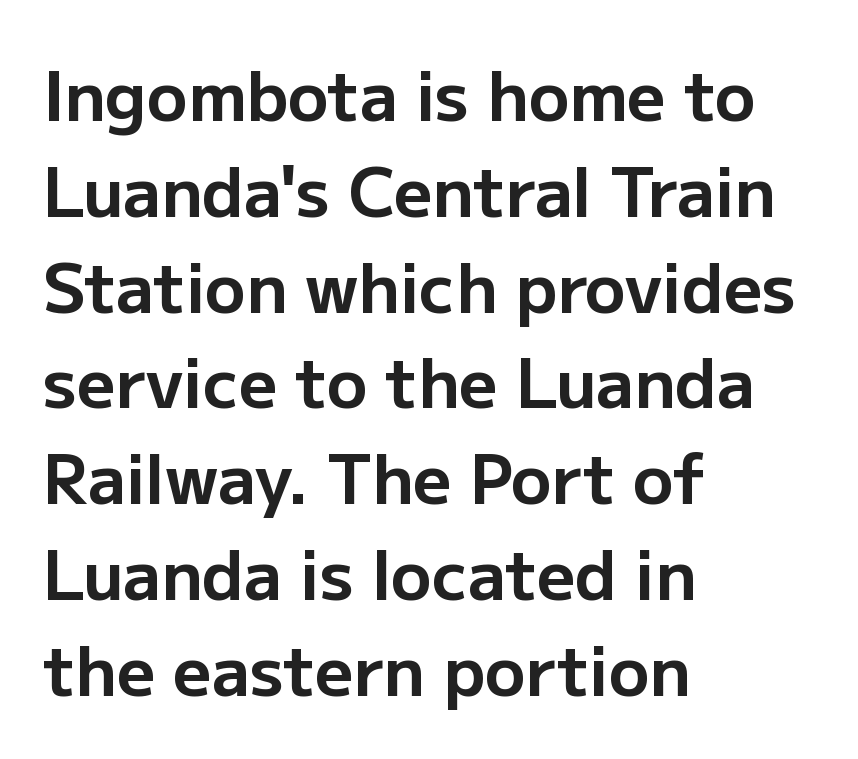
Q: Is the text bold? A: Yes.
Q: Is the text italic (slanted)? A: No, it is upright.
Q: Is the typeface a serif or a sans-serif typeface? A: Sans-serif.
Q: Is the text underlined? A: No.
Q: How is the paragraph aligned? A: Left-aligned.
Q: Is the spacing between letters normal or unusually wide? A: Normal.
Q: Is the spacing between lines tight, normal or loose? A: Normal.
Q: Width (condensed, normal, or wide)? A: Normal.
Q: Stroke contrast? A: Low.
Q: x-height? A: Medium.
Q: Monospaced? A: No.
